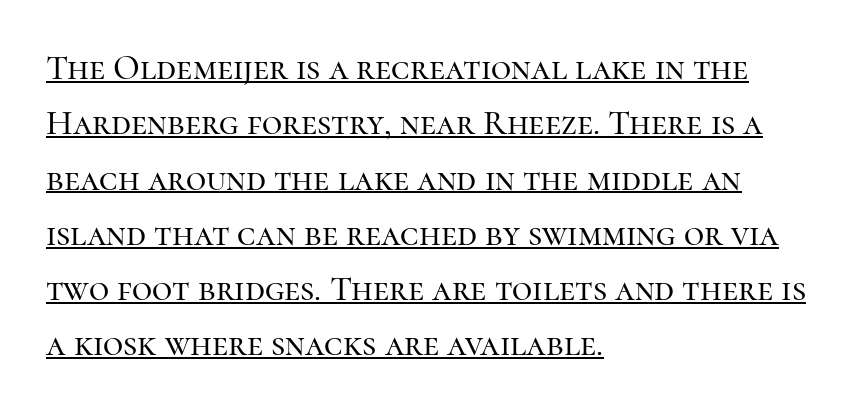
The image shows 35 px serif type, upright; set left-aligned, normal line spacing (1.58x), normal letter spacing, underlined; high stroke contrast and a medium x-height.
